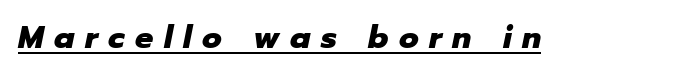
{"italic": "yes", "lean": "right", "slant_degrees": 12, "bold": "yes", "weight": "heavy", "width": "normal", "stroke_contrast": "low", "x_height": "medium", "monospaced": "no", "underline": "yes", "letter_spacing": "wide", "letter_spacing_em": 0.33, "glyph_px": 32}
